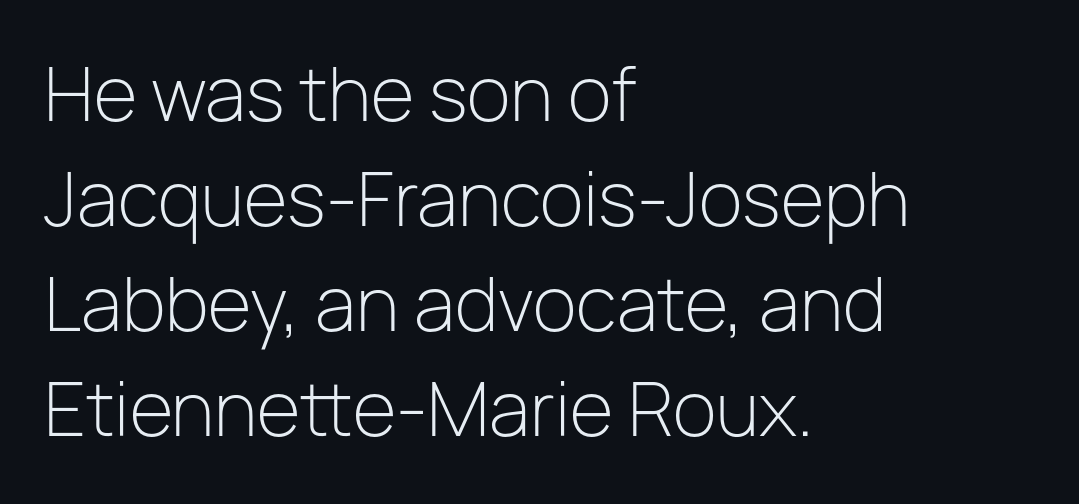
{"serif": "no", "italic": "no", "bold": "no", "weight": "light", "width": "normal", "stroke_contrast": "low", "x_height": "medium", "monospaced": "no", "underline": "no", "align": "left", "line_spacing": "normal", "line_spacing_ratio": 1.46, "letter_spacing": "normal", "letter_spacing_em": 0.0, "glyph_px": 72}
